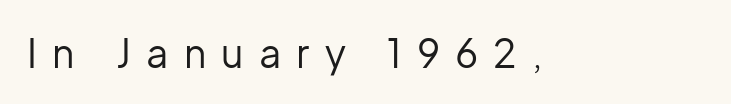
The image shows 39 px regular-weight sans-serif type, upright; set unusually wide letter spacing (+0.39 em), not underlined; low stroke contrast and a medium x-height.
